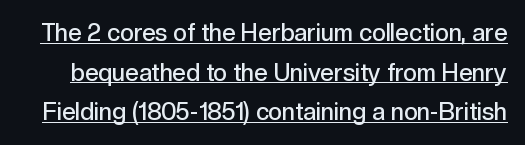
{"italic": "no", "bold": "semi", "underline": "yes", "line_spacing": "normal", "line_spacing_ratio": 1.65, "letter_spacing": "normal", "letter_spacing_em": 0.0, "glyph_px": 24}
